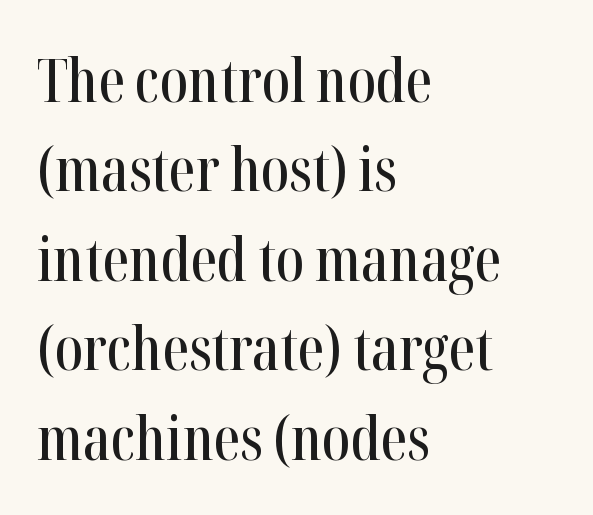
The image shows 60 px condensed serif type, upright; set left-aligned, normal line spacing (1.49x), normal letter spacing, not underlined; high stroke contrast and a medium x-height.
